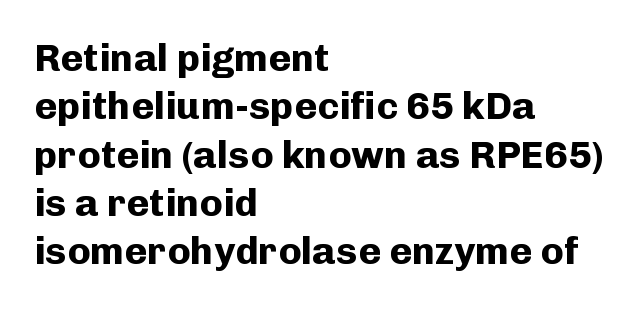
The image shows 39 px bold sans-serif type, upright; set left-aligned, line spacing 1.24x, normal letter spacing, not underlined; low stroke contrast and a medium x-height.
